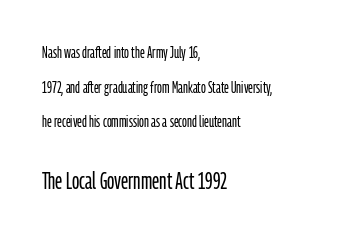
Q: Is the text bold? A: No.
Q: Is the text italic (slanted)? A: No, it is upright.
Q: Is the text underlined? A: No.
Q: How is the paragraph aligned? A: Left-aligned.
Q: Is the spacing between letters normal or unusually wide? A: Normal.
Q: Is the spacing between lines tight, normal or loose? A: Loose.
Q: Which block of text is set in a larger size, the first (top) or the second (bottom)? A: The second (bottom) one.
